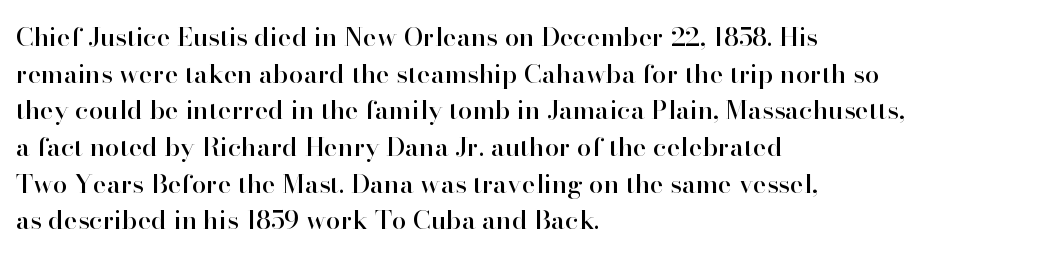
{"italic": "no", "underline": "no", "align": "left", "line_spacing": "normal", "line_spacing_ratio": 1.41, "letter_spacing": "normal", "letter_spacing_em": 0.0, "glyph_px": 26}
